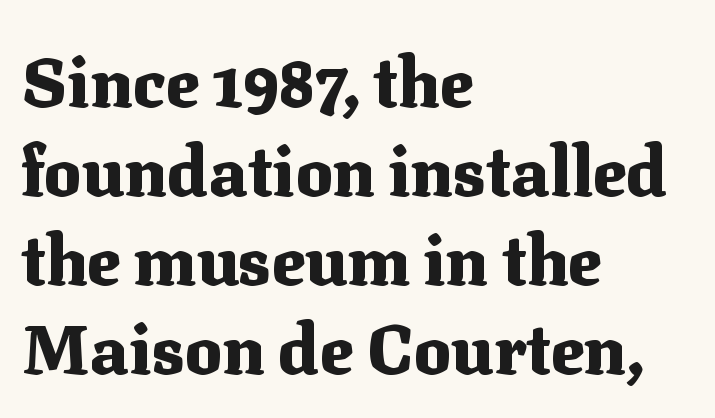
Q: Is the text bold? A: Yes.
Q: Is the text italic (slanted)? A: No, it is upright.
Q: Is the typeface a serif or a sans-serif typeface? A: Serif.
Q: Is the text underlined? A: No.
Q: How is the paragraph aligned? A: Left-aligned.
Q: Is the spacing between letters normal or unusually wide? A: Normal.
Q: Is the spacing between lines tight, normal or loose? A: Normal.
Q: Width (condensed, normal, or wide)? A: Normal.
Q: Stroke contrast? A: Medium.
Q: x-height? A: Medium.
Q: Monospaced? A: No.
